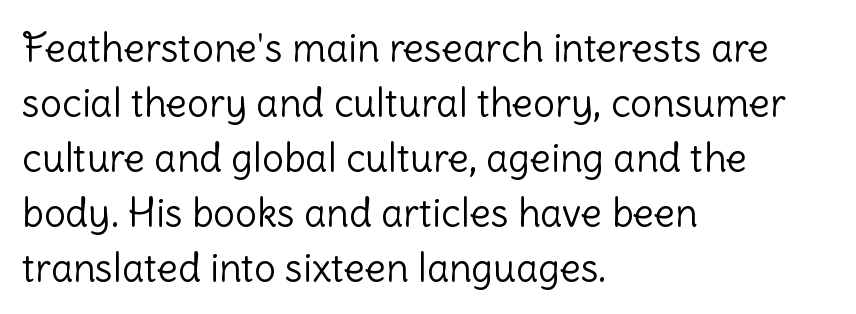
{"serif": "no", "italic": "no", "bold": "no", "weight": "light", "width": "normal", "stroke_contrast": "low", "x_height": "medium", "monospaced": "no", "underline": "no", "align": "left", "line_spacing": "normal", "line_spacing_ratio": 1.41, "letter_spacing": "normal", "letter_spacing_em": 0.0, "glyph_px": 39}
